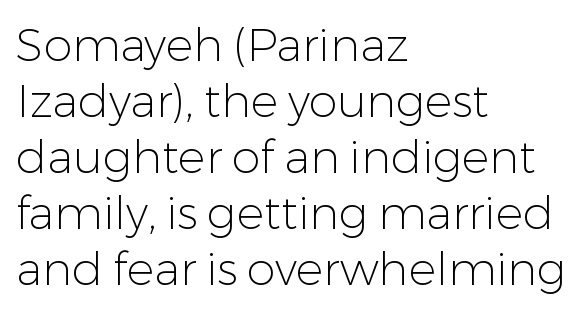
Q: Is the text bold? A: No.
Q: Is the text italic (slanted)? A: No, it is upright.
Q: Is the typeface a serif or a sans-serif typeface? A: Sans-serif.
Q: Is the text underlined? A: No.
Q: How is the paragraph aligned? A: Left-aligned.
Q: Is the spacing between letters normal or unusually wide? A: Normal.
Q: Width (condensed, normal, or wide)? A: Normal.
Q: Stroke contrast? A: Low.
Q: x-height? A: Medium.
Q: Monospaced? A: No.
